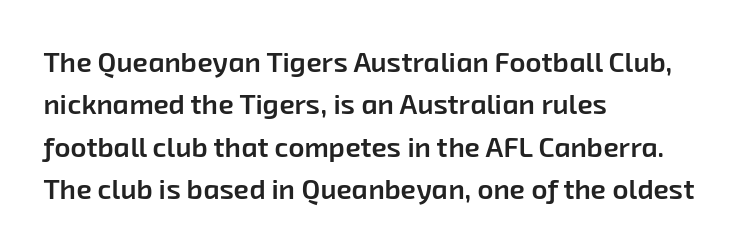
The image shows 28 px semibold sans-serif type; set left-aligned, normal line spacing (1.51x), normal letter spacing, not underlined; low stroke contrast and a medium x-height.
